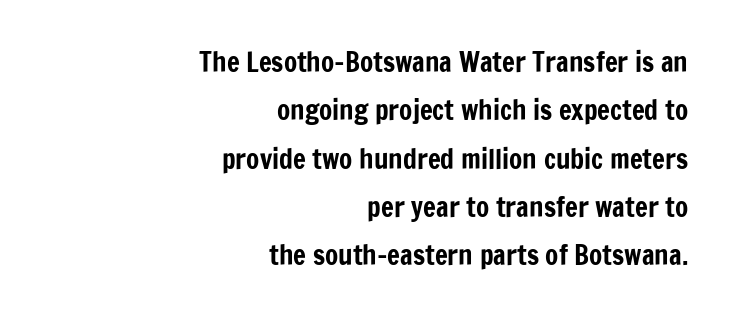
Q: Is the text italic (slanted)? A: No, it is upright.
Q: Is the text underlined? A: No.
Q: How is the paragraph aligned? A: Right-aligned.
Q: Is the spacing between letters normal or unusually wide? A: Normal.
